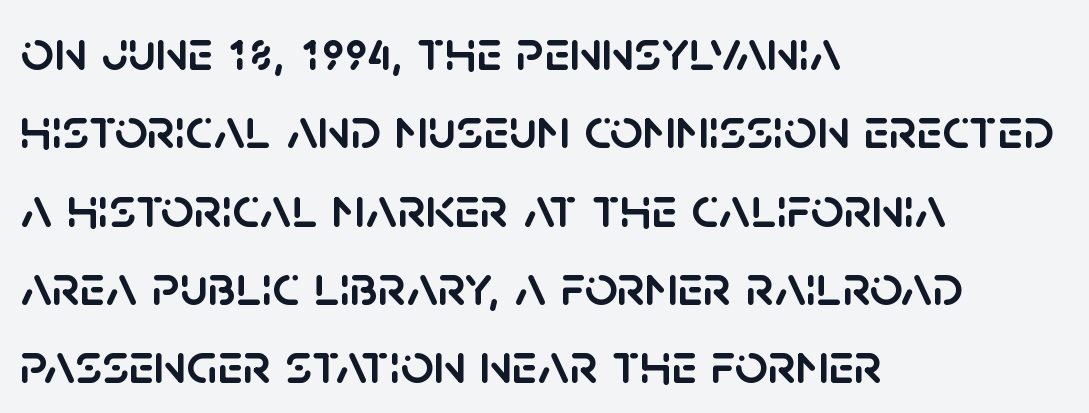
The image shows 58 px sans-serif type, upright; set left-aligned, normal line spacing (1.35x), normal letter spacing, not underlined; low stroke contrast and a large x-height.
